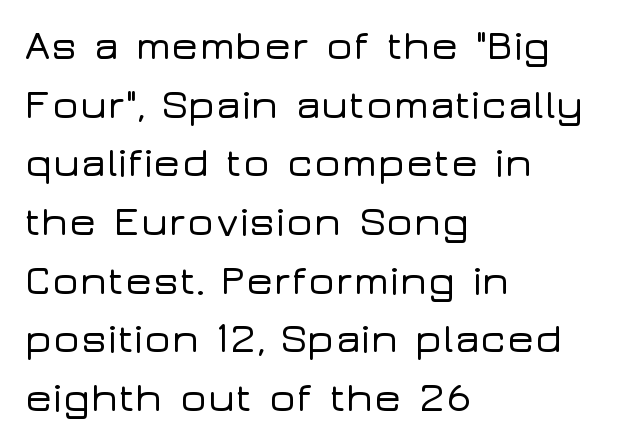
Q: Is the text italic (slanted)? A: No, it is upright.
Q: Is the typeface a serif or a sans-serif typeface? A: Sans-serif.
Q: Is the text underlined? A: No.
Q: How is the paragraph aligned? A: Left-aligned.
Q: Is the spacing between letters normal or unusually wide? A: Normal.
Q: Is the spacing between lines tight, normal or loose? A: Normal.
Q: Width (condensed, normal, or wide)? A: Wide.
Q: Stroke contrast? A: Low.
Q: x-height? A: Medium.
Q: Monospaced? A: No.
